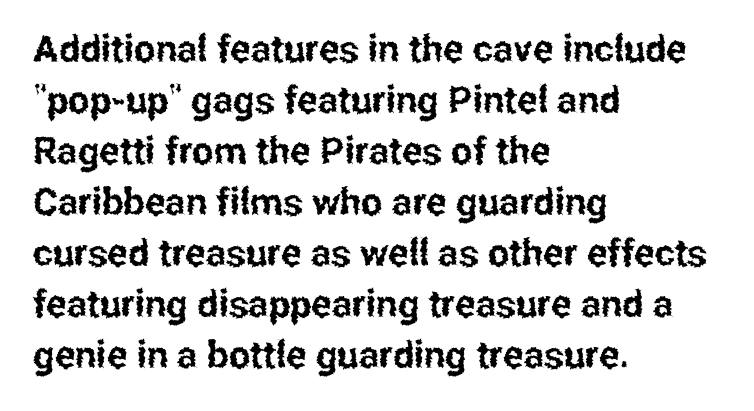
This is roman type, the default non-slanted kind. These lines stack with their left ends in a neat column. The vertical gap from one line to the next is medium. Descender tails drop into unmarked territory. Here the designer chose a conventional face with non-uniform glyph widths.
